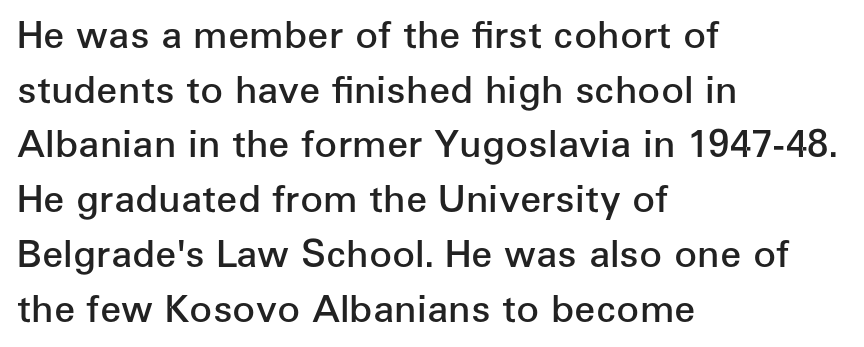
Q: Is the text bold? A: Semi-bold.
Q: Is the text italic (slanted)? A: No, it is upright.
Q: Is the typeface a serif or a sans-serif typeface? A: Sans-serif.
Q: Is the text underlined? A: No.
Q: How is the paragraph aligned? A: Left-aligned.
Q: Is the spacing between letters normal or unusually wide? A: Normal.
Q: Is the spacing between lines tight, normal or loose? A: Normal.
Q: Width (condensed, normal, or wide)? A: Normal.
Q: Stroke contrast? A: Low.
Q: x-height? A: Medium.
Q: Monospaced? A: No.
